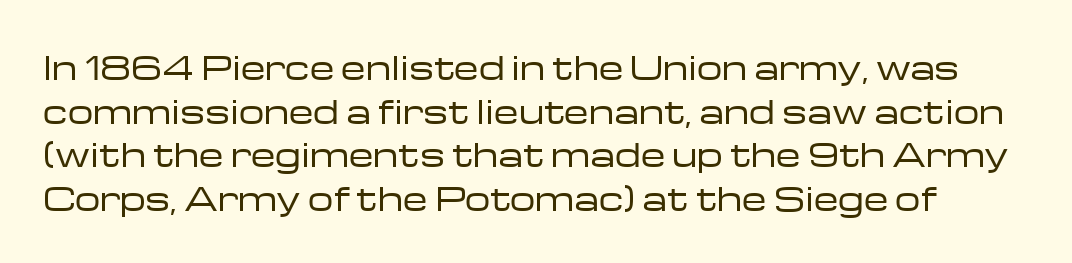
Do the characters align in a grid? No, the font is proportional. The weight would be labelled regular, book, light, or lighter still. The foot of each line stays bare and open. The passage shown stacks its lines at a standard gap. Quick note: not italic, upright.
